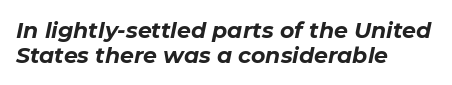
The image shows 22 px bold type, italic (leaning right); set left-aligned, tight line spacing (1.12x), normal letter spacing, not underlined.
